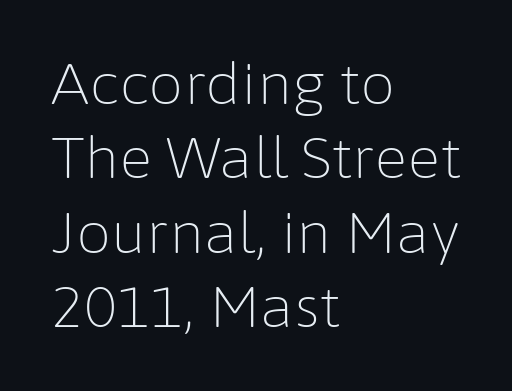
Q: Is the text bold? A: No.
Q: Is the text italic (slanted)? A: No, it is upright.
Q: Is the typeface a serif or a sans-serif typeface? A: Sans-serif.
Q: Is the text underlined? A: No.
Q: How is the paragraph aligned? A: Left-aligned.
Q: Is the spacing between letters normal or unusually wide? A: Normal.
Q: Is the spacing between lines tight, normal or loose? A: Normal.
Q: Width (condensed, normal, or wide)? A: Normal.
Q: Stroke contrast? A: Low.
Q: x-height? A: Medium.
Q: Monospaced? A: No.
